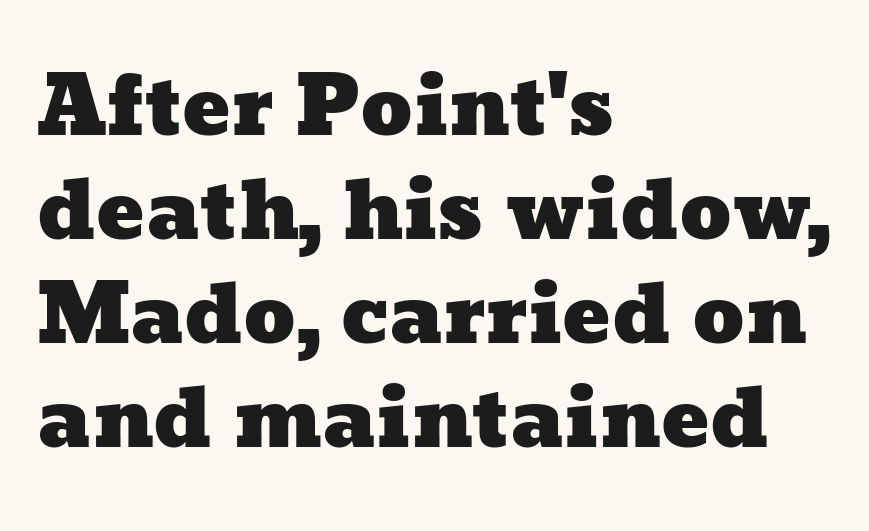
These lines keep a tight, regular rhythm from letter to letter. A student would call this left alignment; a typographer would say flush left, rag right. These lines are rendered in a variable-pitch font. Interline gaps are of average width in this sample.
